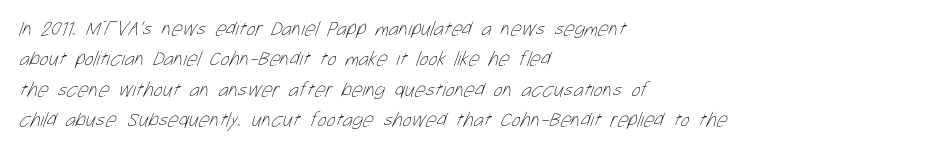
The image shows 21 px text type; set left-aligned, normal line spacing (1.45x), normal letter spacing, not underlined.
